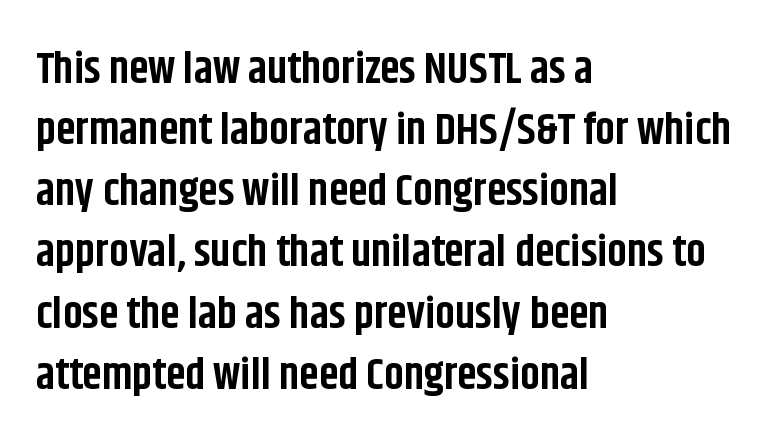
Q: Is the text bold? A: Yes.
Q: Is the text italic (slanted)? A: No, it is upright.
Q: Is the typeface a serif or a sans-serif typeface? A: Sans-serif.
Q: Is the text underlined? A: No.
Q: How is the paragraph aligned? A: Left-aligned.
Q: Is the spacing between letters normal or unusually wide? A: Normal.
Q: Is the spacing between lines tight, normal or loose? A: Normal.
Q: Width (condensed, normal, or wide)? A: Condensed.
Q: Stroke contrast? A: Low.
Q: x-height? A: Large.
Q: Monospaced? A: No.
